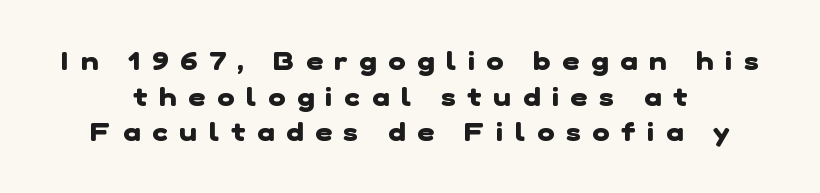
Q: Is the text bold? A: Yes.
Q: Is the text underlined? A: No.
Q: How is the paragraph aligned? A: Centered.
Q: Is the spacing between letters normal or unusually wide? A: Unusually wide.
Q: Is the spacing between lines tight, normal or loose? A: Normal.
